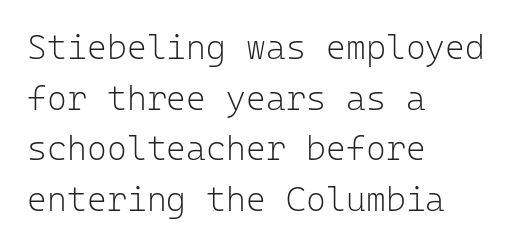
Q: Is the text bold? A: No.
Q: Is the text italic (slanted)? A: No, it is upright.
Q: Is the typeface a serif or a sans-serif typeface? A: Sans-serif.
Q: Is the text underlined? A: No.
Q: How is the paragraph aligned? A: Left-aligned.
Q: Is the spacing between letters normal or unusually wide? A: Normal.
Q: Is the spacing between lines tight, normal or loose? A: Normal.
Q: Width (condensed, normal, or wide)? A: Normal.
Q: Stroke contrast? A: Low.
Q: x-height? A: Medium.
Q: Monospaced? A: Yes.
